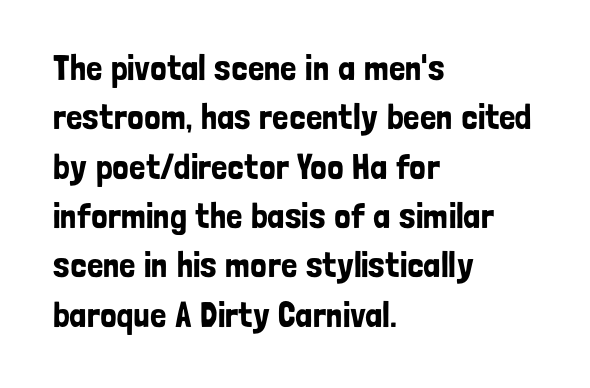
The image shows 36 px condensed sans-serif type, upright; set left-aligned, normal line spacing (1.37x), normal letter spacing, not underlined; low stroke contrast and a medium x-height.
